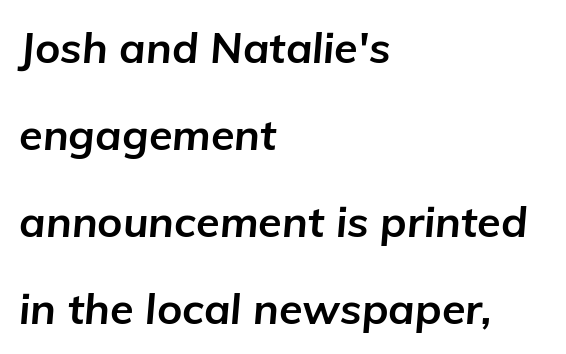
Q: Is the text bold? A: Yes.
Q: Is the text italic (slanted)? A: Yes, it leans right by about 5 degrees.
Q: Is the text underlined? A: No.
Q: How is the paragraph aligned? A: Left-aligned.
Q: Is the spacing between letters normal or unusually wide? A: Normal.
Q: Is the spacing between lines tight, normal or loose? A: Loose.
Q: Width (condensed, normal, or wide)? A: Normal.
Q: Stroke contrast? A: Low.
Q: x-height? A: Medium.
Q: Monospaced? A: No.
